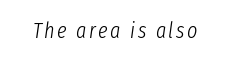
{"italic": "yes", "lean": "right", "slant_degrees": 8, "bold": "no", "underline": "no", "glyph_px": 22}
